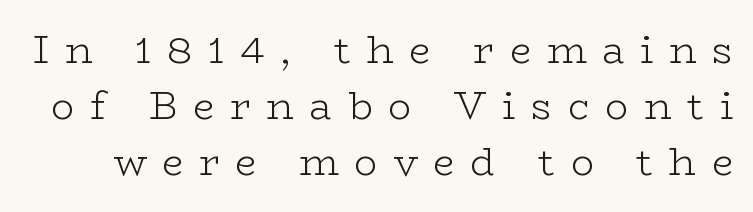
Q: Is the text bold? A: No.
Q: Is the text italic (slanted)? A: No, it is upright.
Q: Is the typeface a serif or a sans-serif typeface? A: Serif.
Q: Is the text underlined? A: No.
Q: Is the spacing between letters normal or unusually wide? A: Unusually wide.
Q: Is the spacing between lines tight, normal or loose? A: Normal.
Q: Width (condensed, normal, or wide)? A: Wide.
Q: Stroke contrast? A: Low.
Q: x-height? A: Medium.
Q: Monospaced? A: No.
